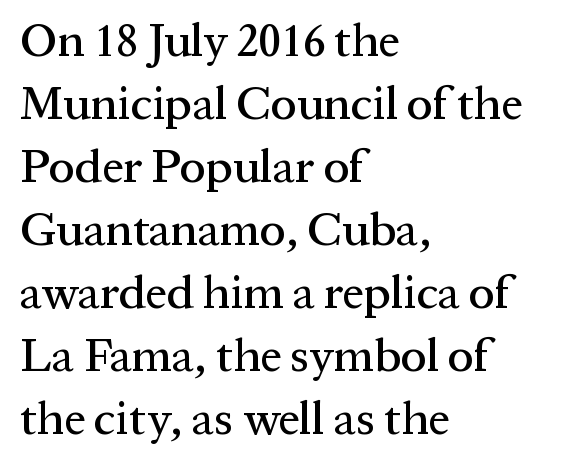
These lines sit exactly where default settings would place them. The zone under the glyphs is completely vacant. Posture: straight, roman, zero tilt. Leftover space on each line is placed entirely after the last word. Typographically, this falls in the serif category.
